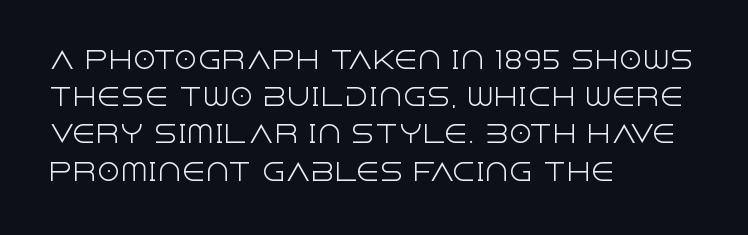
Q: Is the text bold? A: No.
Q: Is the text italic (slanted)? A: No, it is upright.
Q: Is the text underlined? A: No.
Q: How is the paragraph aligned? A: Left-aligned.
Q: Is the spacing between letters normal or unusually wide? A: Normal.
Q: Is the spacing between lines tight, normal or loose? A: Normal.
